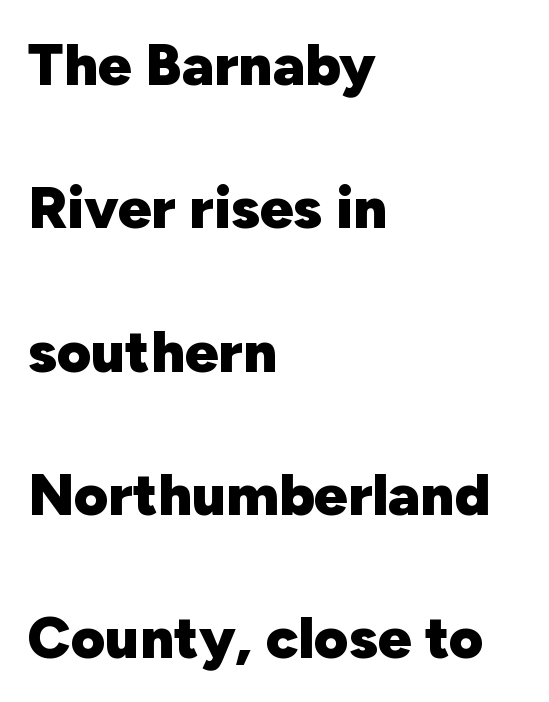
{"serif": "no", "italic": "no", "bold": "yes", "weight": "heavy", "width": "normal", "stroke_contrast": "low", "x_height": "medium", "monospaced": "no", "underline": "no", "align": "left", "line_spacing": "loose", "line_spacing_ratio": 2.43, "letter_spacing": "normal", "letter_spacing_em": 0.0, "glyph_px": 59}
